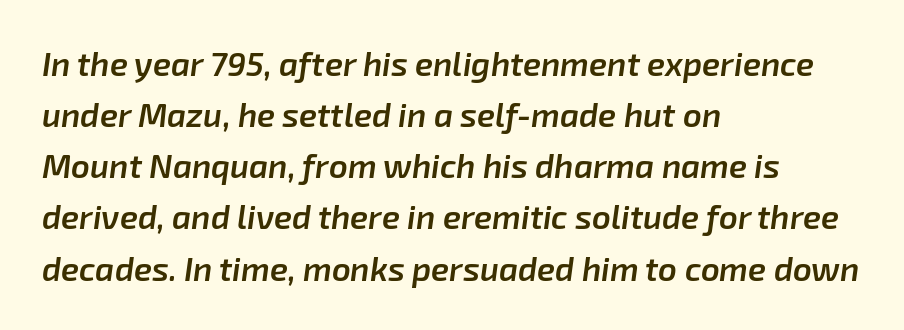
The image shows 33 px semibold type, italic (leaning right); set left-aligned, normal line spacing (1.55x), normal letter spacing, not underlined; low stroke contrast and a medium x-height.
